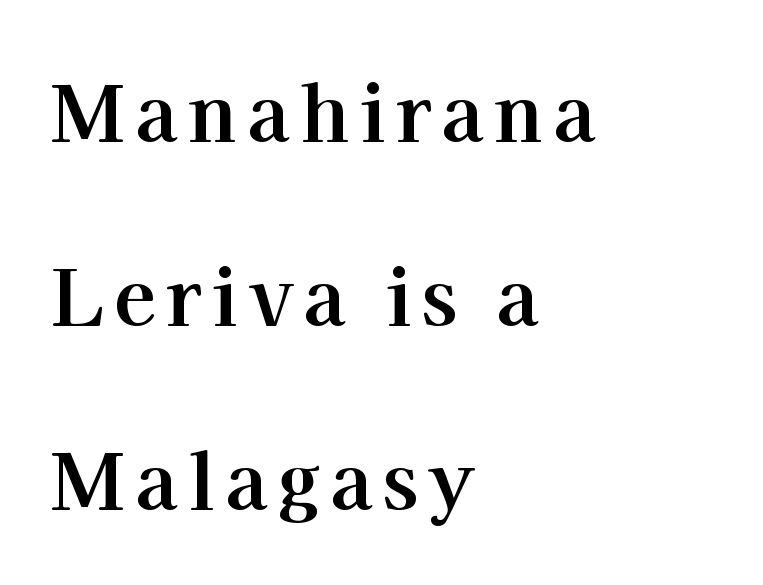
{"serif": "yes", "italic": "no", "bold": "yes", "weight": "bold", "width": "normal", "stroke_contrast": "high", "x_height": "medium", "monospaced": "no", "underline": "no", "align": "left", "line_spacing": "loose", "line_spacing_ratio": 2.36, "glyph_px": 78}
